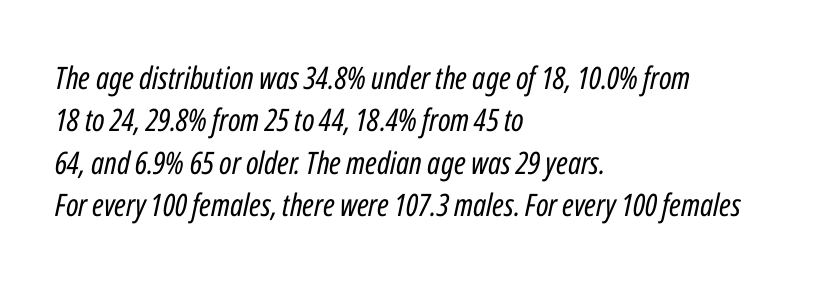
{"italic": "yes", "lean": "right", "slant_degrees": 12, "bold": "no", "weight": "regular", "width": "condensed", "stroke_contrast": "low", "x_height": "medium", "monospaced": "no", "underline": "no", "align": "left", "line_spacing": "normal", "line_spacing_ratio": 1.37, "letter_spacing": "normal", "letter_spacing_em": 0.0, "glyph_px": 31}
